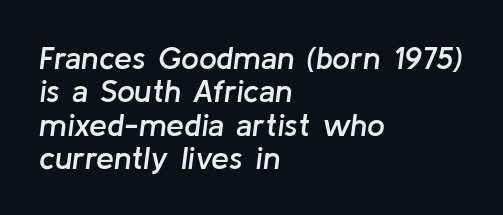
{"italic": "yes", "lean": "right", "slant_degrees": 8, "bold": "semi", "weight": "semibold", "width": "normal", "stroke_contrast": "low", "x_height": "medium", "monospaced": "no", "underline": "no", "align": "left", "line_spacing": "tight", "line_spacing_ratio": 1.04, "letter_spacing": "normal", "letter_spacing_em": 0.0, "glyph_px": 32}
